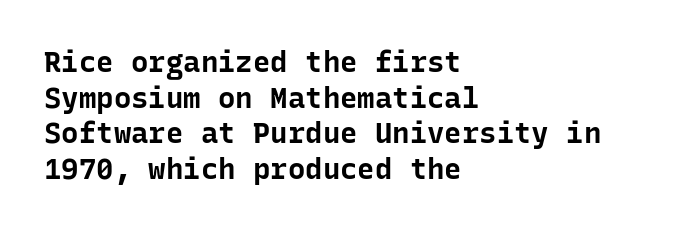
The image shows 29 px bold sans-serif type, upright, monospaced; set left-aligned, line spacing 1.23x, normal letter spacing, not underlined; low stroke contrast and a medium x-height.
